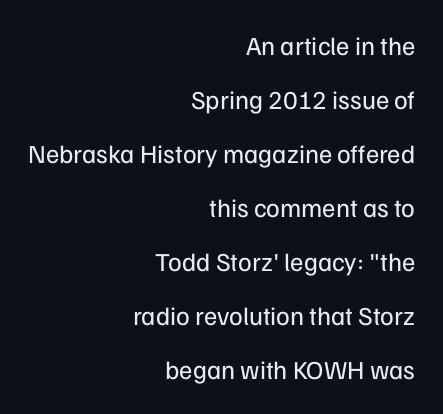
The image shows 26 px text type, upright; set right-aligned, loose line spacing (2.08x), normal letter spacing, not underlined.
